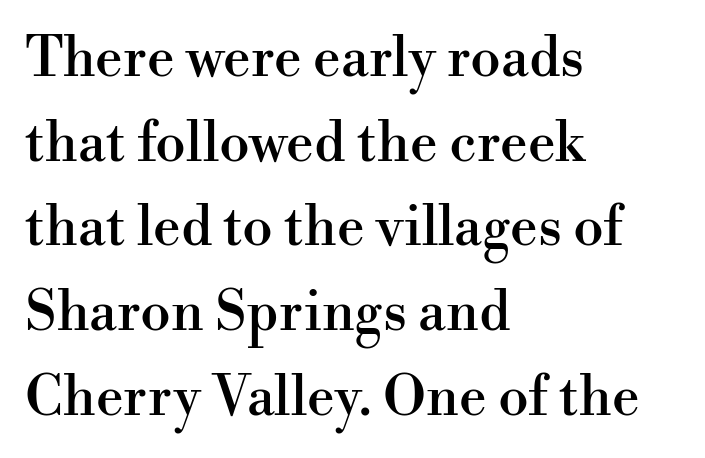
The image shows 55 px serif type, upright; set left-aligned, normal line spacing (1.54x), normal letter spacing, not underlined; high stroke contrast and a small x-height.
